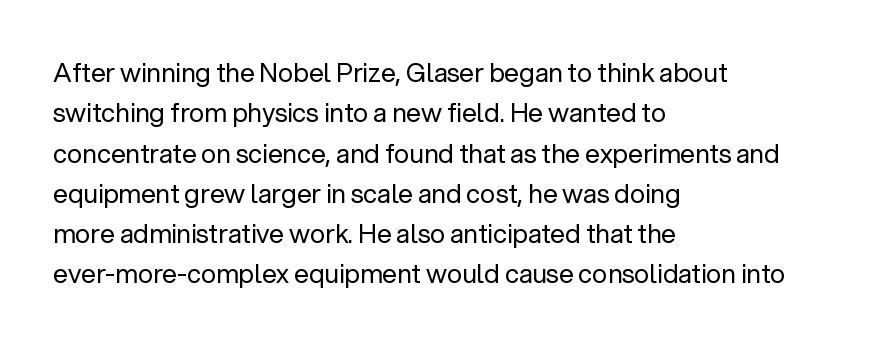
Check the space under the baseline: it is left empty. The type sits square on the baseline with zero lean. Line spacing here is normal. Casual observation: everything's shoved over to the left. Honestly, the letter spacing is just normal — you wouldn't notice it.
